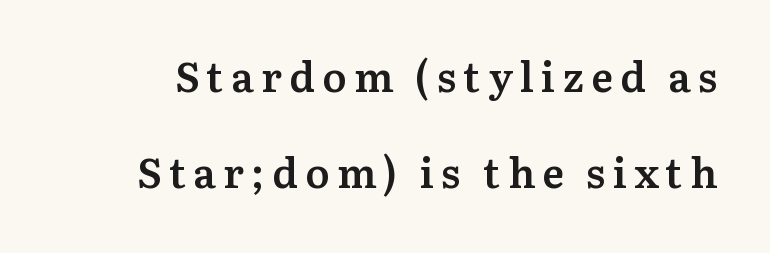
Quick note: underline off. These lines were composed using upright roman letters. These lines are composed in type with serifs. A typesetter would call this proportional, since set widths differ per character.
